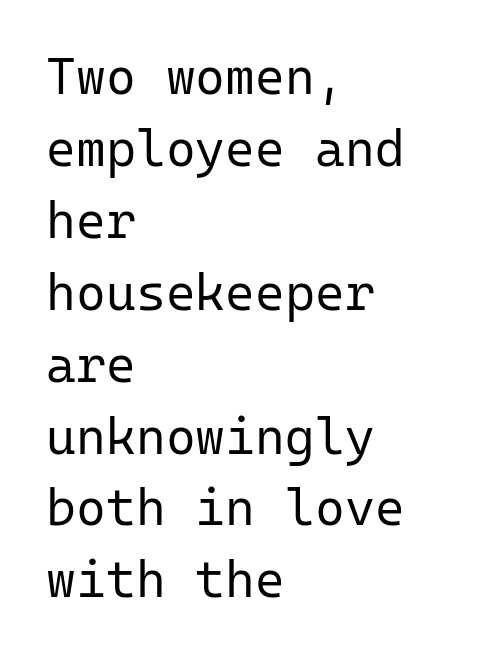
Each word holds together tightly as a unit, with standard inter-letter gaps. Monospaced: the letters line up in strict vertical columns. No letter is thick-stroked: the sample isn't bold. The passage shown is not underscored anywhere. The letters carry no serifs — their stems end cleanly without finishing strokes. Posture: straight, roman, zero tilt.
